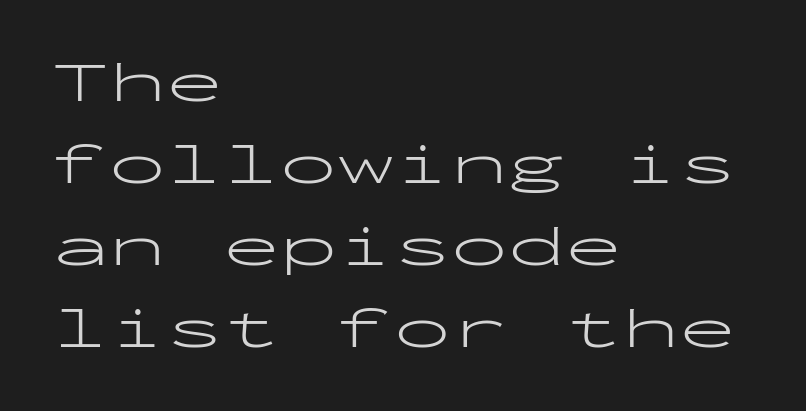
Q: Is the text bold? A: No.
Q: Is the text italic (slanted)? A: No, it is upright.
Q: Is the typeface a serif or a sans-serif typeface? A: Sans-serif.
Q: Is the text underlined? A: No.
Q: How is the paragraph aligned? A: Left-aligned.
Q: Is the spacing between letters normal or unusually wide? A: Normal.
Q: Is the spacing between lines tight, normal or loose? A: Normal.
Q: Width (condensed, normal, or wide)? A: Wide.
Q: Stroke contrast? A: Low.
Q: x-height? A: Medium.
Q: Monospaced? A: Yes.
